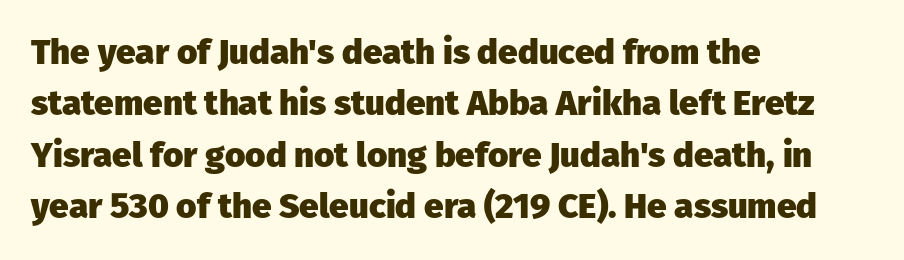
Each letter's strokes conclude bluntly, with no projecting serifs. Do the characters align in a grid? No, the font is proportional. The paragraph shown leans on its left margin. Each word holds together tightly as a unit, with standard inter-letter gaps. Unmarked baselines from the first word to the last. Quick note: not italic, upright.
